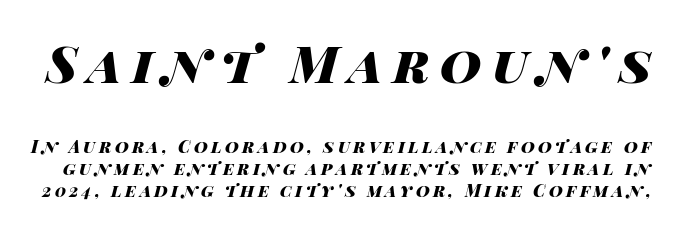
The leading is moderate, giving the passage an even texture. There's an unmistakable incline to the writing here. Letter spacing: wide. The letters advance in unequal steps, a hallmark of proportional type. Underline: absent. The sample has been set heavy, in full bold.
